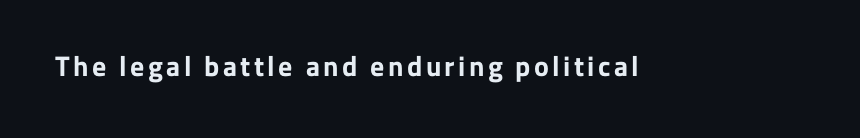
The image shows 28 px bold sans-serif type, upright; set not underlined; low stroke contrast and a medium x-height.
